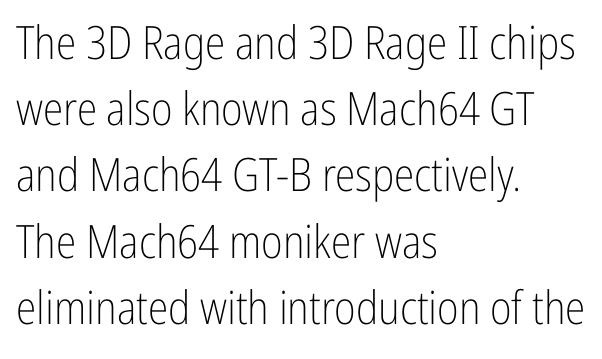
Summary of vertical rhythm: regular, with standard interline spacing. Students, note that the glyphs here touch the page at normal intervals. Descenders are the only things crossing below the line. Typeset ragged right — the left edge is the straight one. The type family on display is of the sans-serif kind. The characters are drawn with everyday or finer stroke widths.
